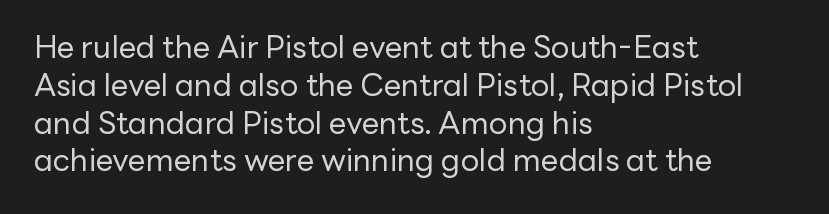
Q: Is the text bold? A: No.
Q: Is the text italic (slanted)? A: No, it is upright.
Q: Is the typeface a serif or a sans-serif typeface? A: Sans-serif.
Q: Is the text underlined? A: No.
Q: How is the paragraph aligned? A: Left-aligned.
Q: Is the spacing between letters normal or unusually wide? A: Normal.
Q: Width (condensed, normal, or wide)? A: Normal.
Q: Stroke contrast? A: Low.
Q: x-height? A: Medium.
Q: Monospaced? A: No.
